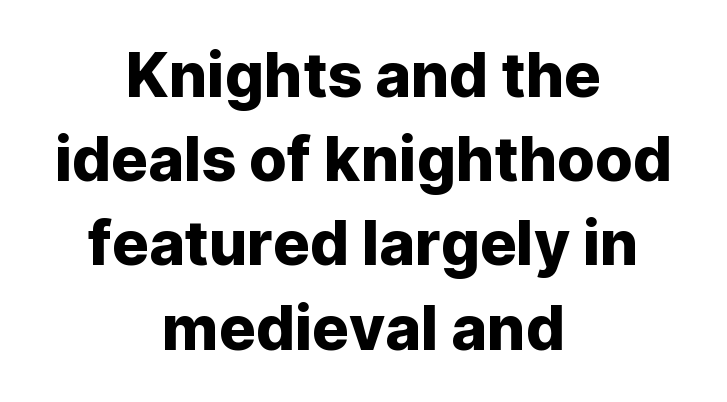
Q: Is the text italic (slanted)? A: No, it is upright.
Q: Is the typeface a serif or a sans-serif typeface? A: Sans-serif.
Q: Is the text underlined? A: No.
Q: How is the paragraph aligned? A: Centered.
Q: Is the spacing between letters normal or unusually wide? A: Normal.
Q: Is the spacing between lines tight, normal or loose? A: Normal.
Q: Width (condensed, normal, or wide)? A: Normal.
Q: Stroke contrast? A: Low.
Q: x-height? A: Medium.
Q: Monospaced? A: No.
